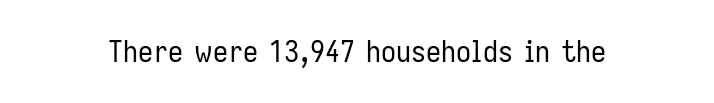
The image shows 30 px regular-weight, condensed sans-serif type, upright; set normal letter spacing, not underlined; low stroke contrast and a medium x-height.
